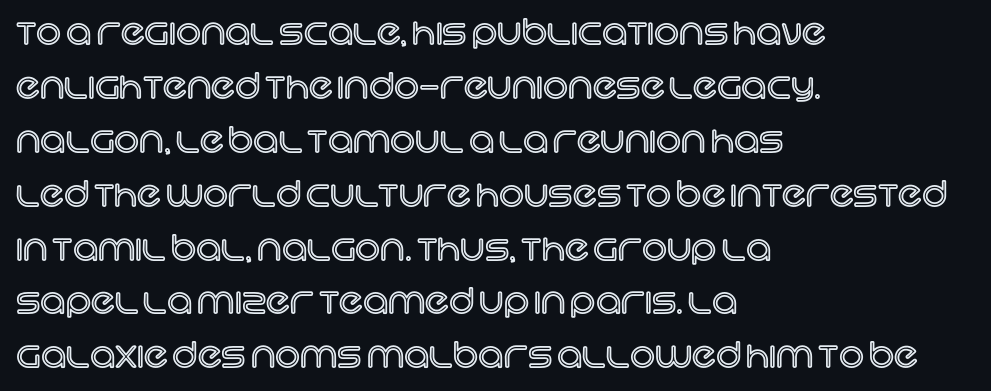
{"italic": "no", "width": "normal", "x_height": "large", "monospaced": "no", "underline": "no", "align": "left", "line_spacing": "normal", "line_spacing_ratio": 1.54, "letter_spacing": "normal", "letter_spacing_em": 0.0, "glyph_px": 35}
